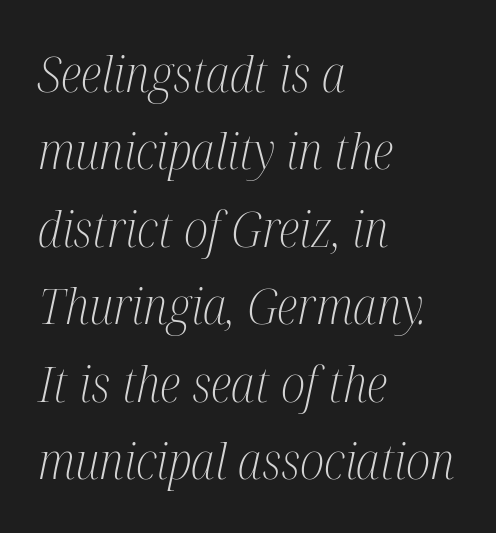
Little horizontal feet cap the strokes, marking this as serif type. Tracking value appears to be zero — textbook default spacing. Think standard paragraph weight, or any step lighter than that. Looking at the ascenders, they clearly lean. Is there much room between lines? A standard amount, neither cramped nor airy. Is this a fixed-width face? No — the glyphs have proportional, varying widths.
